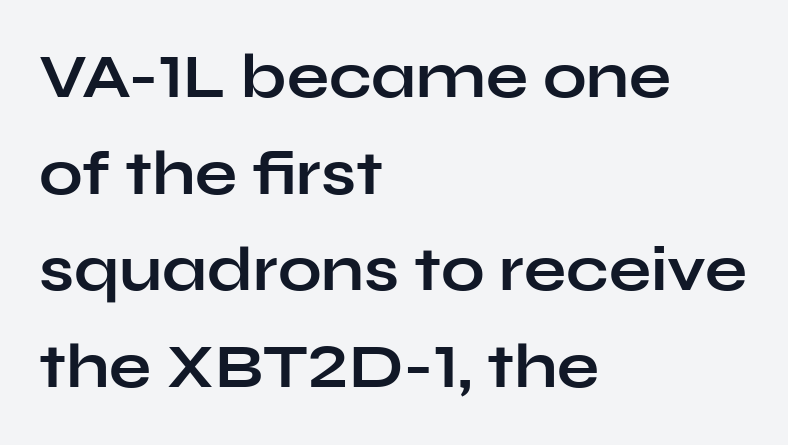
The image shows 62 px bold, wide sans-serif type, upright; set left-aligned, normal line spacing (1.56x), normal letter spacing, not underlined; low stroke contrast and a medium x-height.
